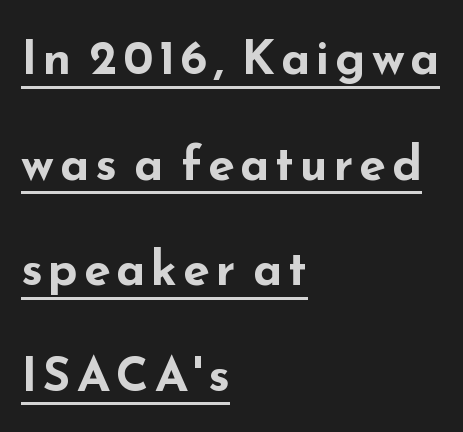
Q: Is the text bold? A: Yes.
Q: Is the text italic (slanted)? A: No, it is upright.
Q: Is the typeface a serif or a sans-serif typeface? A: Sans-serif.
Q: Is the text underlined? A: Yes.
Q: How is the paragraph aligned? A: Left-aligned.
Q: Is the spacing between lines tight, normal or loose? A: Loose.
Q: Width (condensed, normal, or wide)? A: Wide.
Q: Stroke contrast? A: Low.
Q: x-height? A: Small.
Q: Monospaced? A: No.
